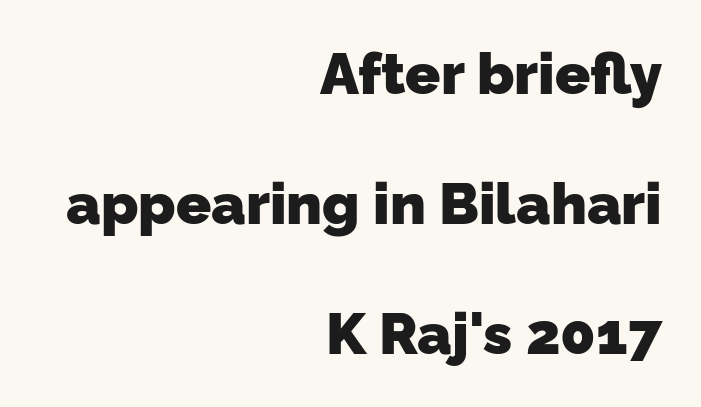
The image shows 58 px heavy sans-serif type; set right-aligned, loose line spacing (2.24x), normal letter spacing, not underlined; low stroke contrast and a medium x-height.
